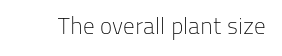
Q: Is the text bold? A: No.
Q: Is the text italic (slanted)? A: No, it is upright.
Q: Is the text underlined? A: No.
Q: Is the spacing between letters normal or unusually wide? A: Normal.
